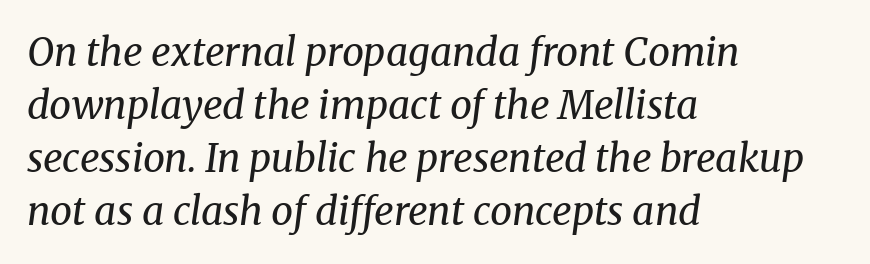
Reading down the block, your eye returns to a fixed left position each line. Counters stay open thanks to moderate or lighter strokes. The face used here is proportionally spaced, like ordinary book or web type. You can tell from the footed stems that serif type was used.
